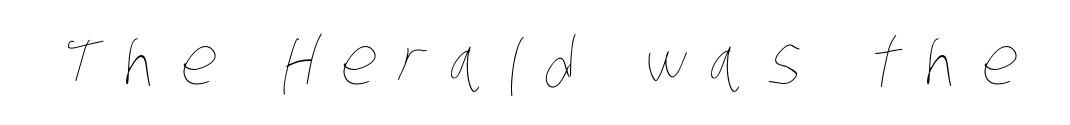
Q: Is the text bold? A: No.
Q: Is the text underlined? A: No.
Q: Is the spacing between letters normal or unusually wide? A: Unusually wide.
Q: Width (condensed, normal, or wide)? A: Condensed.
Q: Stroke contrast? A: Low.
Q: x-height? A: Large.
Q: Monospaced? A: No.
